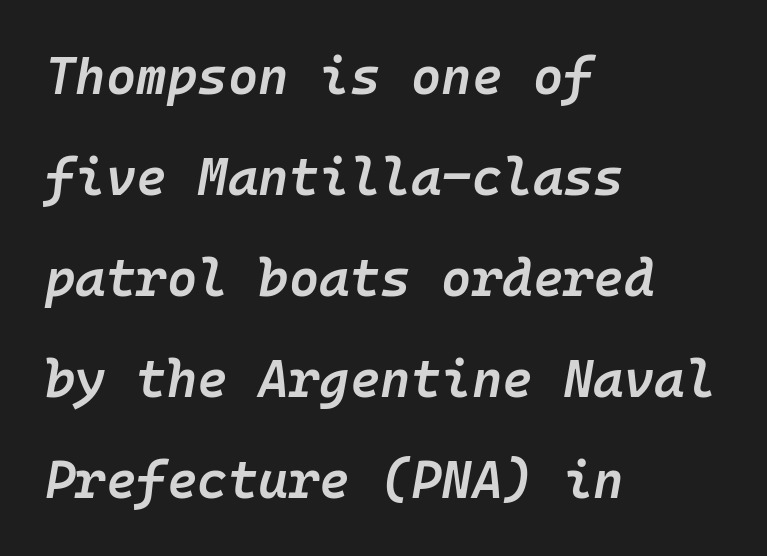
{"italic": "yes", "lean": "right", "slant_degrees": 10, "bold": "semi", "weight": "semibold", "width": "normal", "stroke_contrast": "low", "x_height": "medium", "monospaced": "yes", "underline": "no", "align": "left", "line_spacing": "loose", "line_spacing_ratio": 1.94, "letter_spacing": "normal", "letter_spacing_em": 0.0, "glyph_px": 52}
